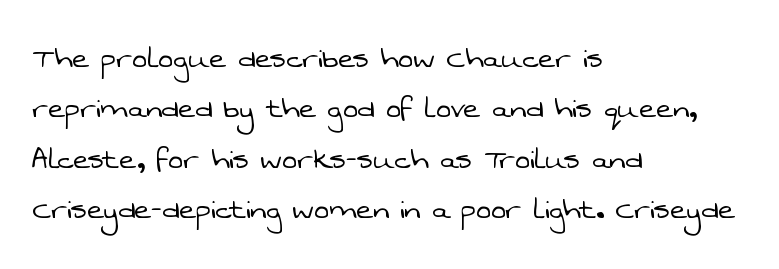
Q: Is the text bold? A: No.
Q: Is the typeface a serif or a sans-serif typeface? A: Sans-serif.
Q: Is the text underlined? A: No.
Q: How is the paragraph aligned? A: Left-aligned.
Q: Is the spacing between letters normal or unusually wide? A: Normal.
Q: Is the spacing between lines tight, normal or loose? A: Normal.
Q: Width (condensed, normal, or wide)? A: Normal.
Q: Stroke contrast? A: Low.
Q: x-height? A: Medium.
Q: Monospaced? A: No.
